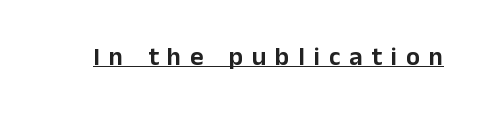
{"italic": "no", "underline": "yes", "letter_spacing": "wide", "letter_spacing_em": 0.34, "glyph_px": 26}
